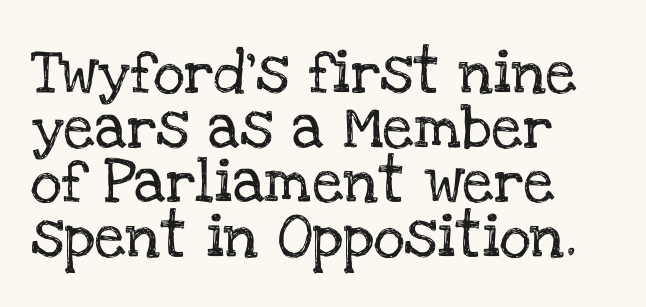
The typography opts for an upright posture over an oblique one. Lines of text with bare space underneath. Classification — serif. Tracking value appears to be zero — textbook default spacing. Here the designer chose a conventional face with non-uniform glyph widths.
